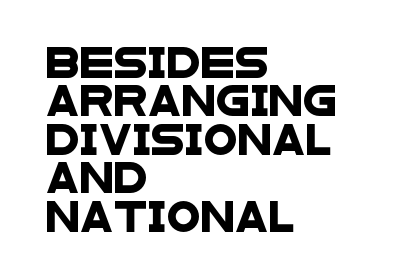
Observe the ordinary spacing: letters are neighbours, not strangers. Anything drawn beneath the words? Only blank space. Classification — sans serif. Do the characters align in a grid? No, the font is proportional. The rendering anchors every line to the left-hand side.
